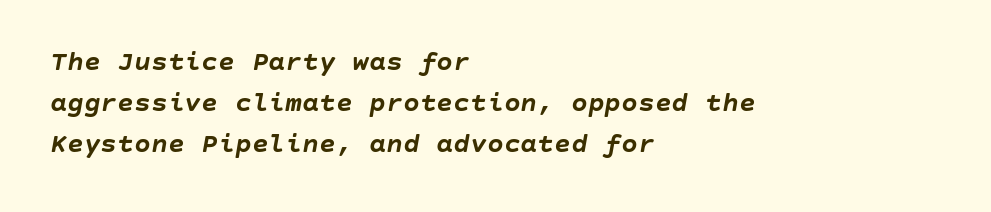
There's an unmistakable incline to the writing here. Does the leading feel generous? No, just average. Stroke thickness is high; the sample reads as a true bold. No extra tracking has been applied to these lines. The passage is arranged the way most books set body copy — flush left.
